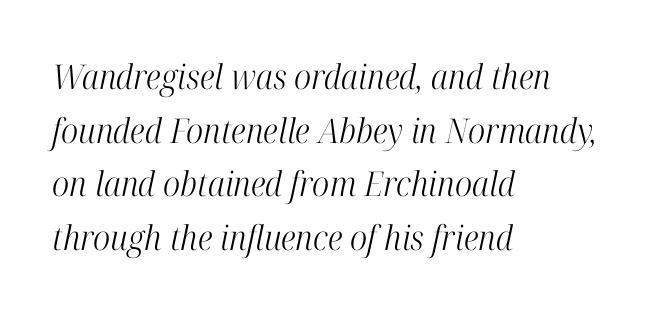
Each row of text sits above clean, open space. Students, observe: this is what conventionally led text looks like. Caption: multi-line text, flush left, ragged right. Inter-character spacing is left at the font's built-in metrics.
